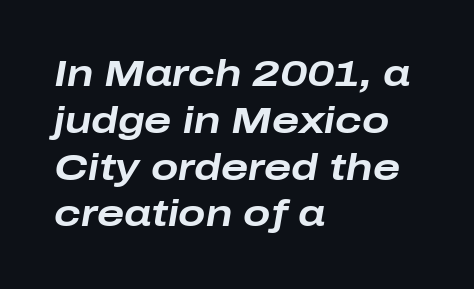
Vertical spacing — default. Weight check: bold — yes, fully. The passage shown is typed in a proportional face where columns would drift. Glance below the letters and you will spot only blank space.
